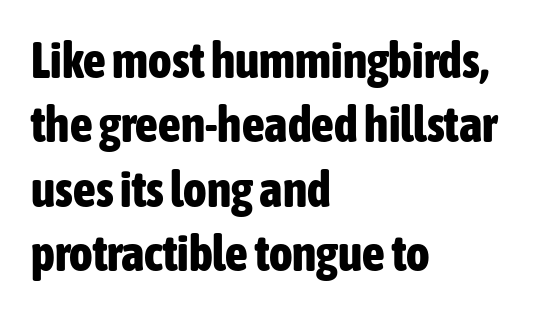
Q: Is the text bold? A: Yes.
Q: Is the text italic (slanted)? A: No, it is upright.
Q: Is the typeface a serif or a sans-serif typeface? A: Sans-serif.
Q: Is the text underlined? A: No.
Q: How is the paragraph aligned? A: Left-aligned.
Q: Is the spacing between letters normal or unusually wide? A: Normal.
Q: Is the spacing between lines tight, normal or loose? A: Normal.
Q: Width (condensed, normal, or wide)? A: Condensed.
Q: Stroke contrast? A: Low.
Q: x-height? A: Medium.
Q: Monospaced? A: No.
